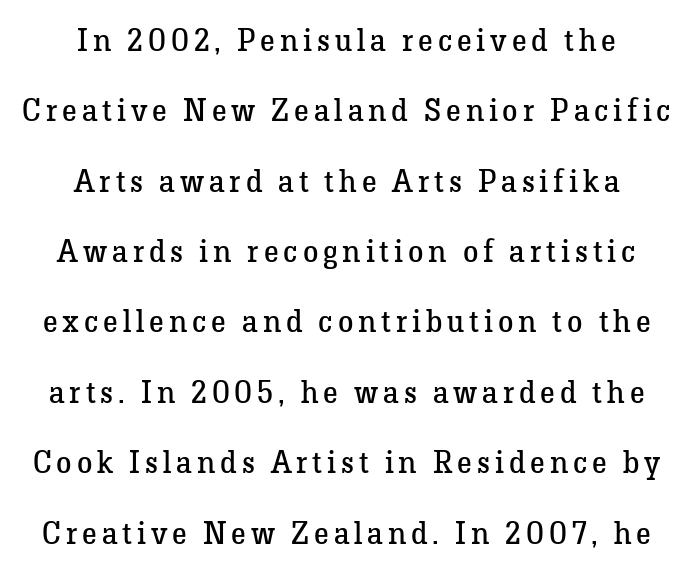
The typeface chosen for these lines features serifs. Line spacing here is loose. Stems and bowls with no extra thickness — not bold. In CSS terms this would be text-align: center. Here the designer chose a conventional face with non-uniform glyph widths.
